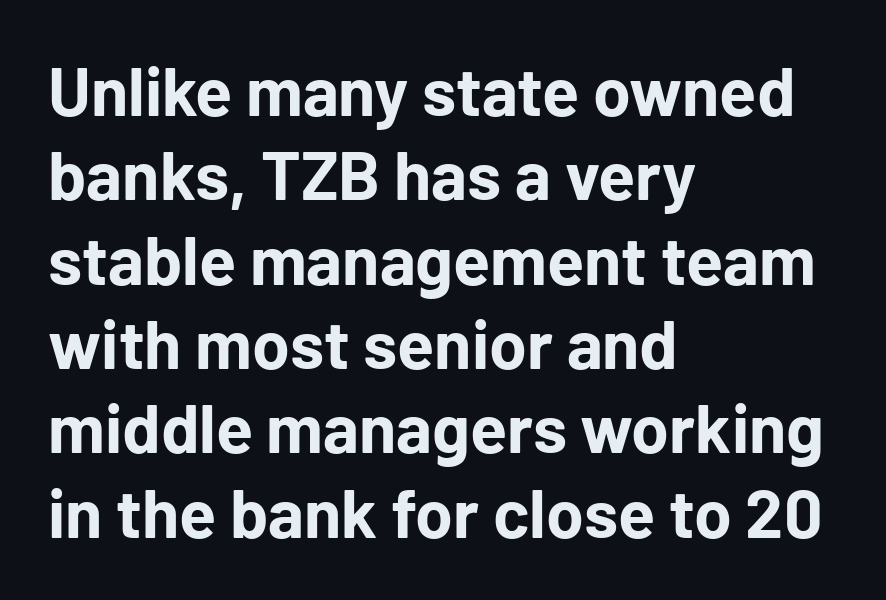
The image shows 68 px bold sans-serif type, upright; set left-aligned, line spacing 1.24x, normal letter spacing, not underlined; low stroke contrast and a medium x-height.
